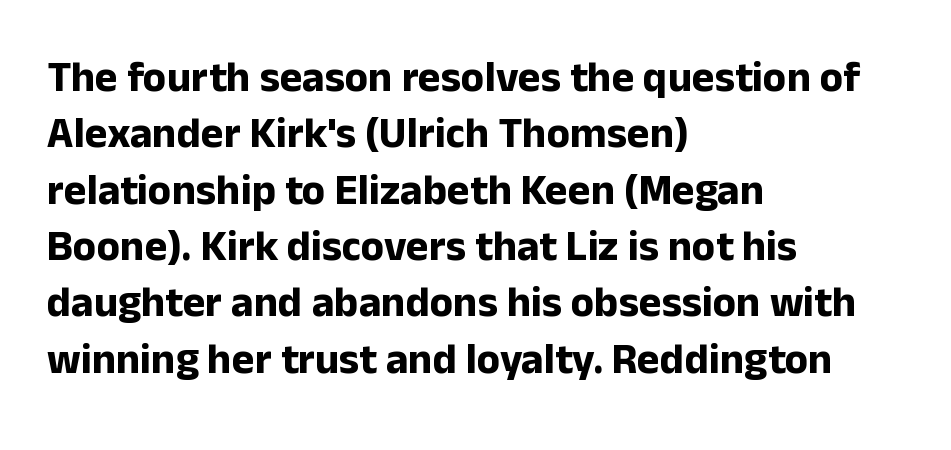
{"serif": "no", "italic": "no", "bold": "yes", "weight": "bold", "width": "normal", "stroke_contrast": "low", "x_height": "medium", "monospaced": "no", "underline": "no", "align": "left", "line_spacing": "normal", "line_spacing_ratio": 1.31, "letter_spacing": "normal", "letter_spacing_em": 0.0, "glyph_px": 43}
